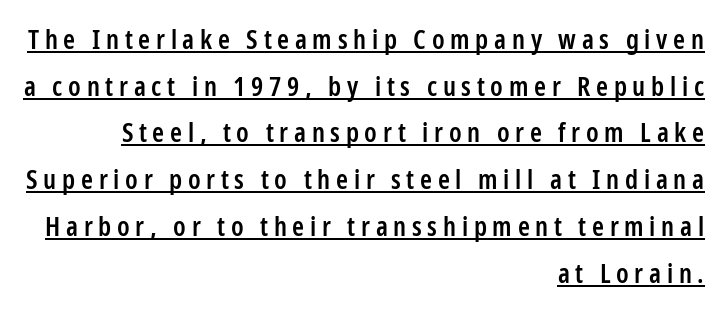
The line texture is sparse and dotted thanks to wide tracking. Horizontally, the lines are justified to the trailing edge only. What decoration does the sample have? An underline. Italic: no, the glyphs are upright roman. The passage shown is semibold, sitting just below true bold.
